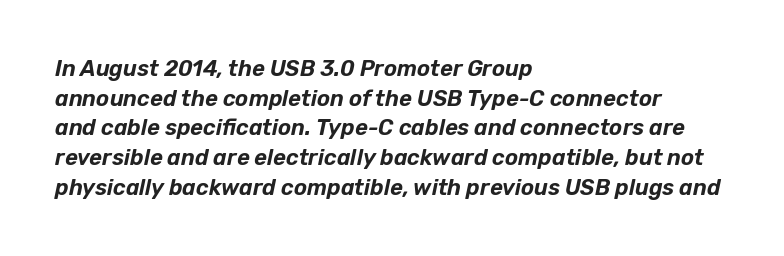
What's the leading like? Ordinary, nothing unusual. Short and long lines alike share a common starting point at left. Descenders hang freely into open space. Observe the ordinary spacing: letters are neighbours, not strangers. The text carries the slant typical of an italic or oblique font.
